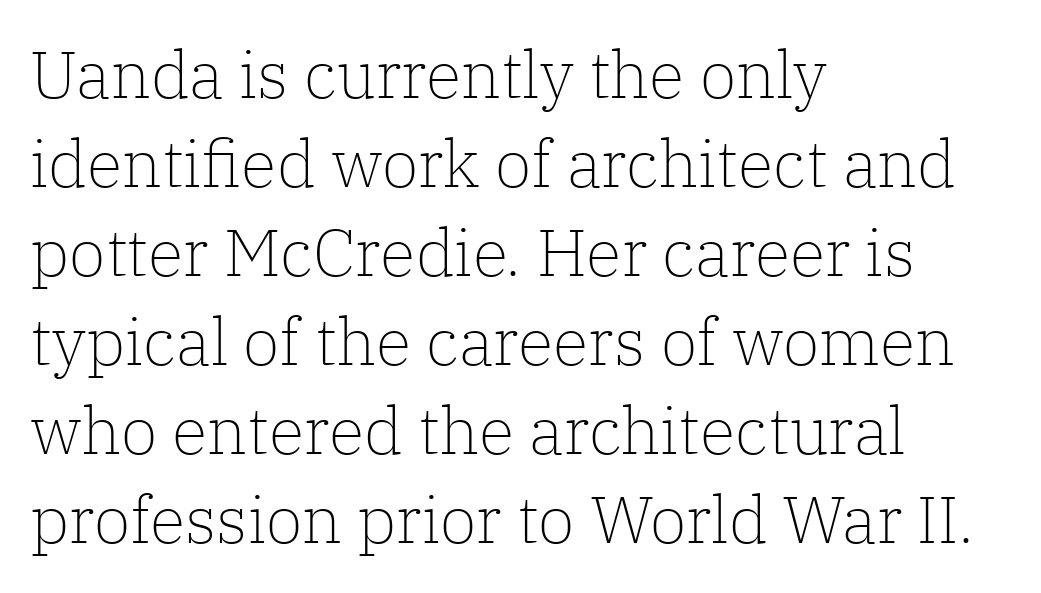
{"serif": "yes", "italic": "no", "bold": "no", "weight": "light", "width": "normal", "stroke_contrast": "low", "x_height": "medium", "monospaced": "no", "underline": "no", "align": "left", "line_spacing": "normal", "line_spacing_ratio": 1.35, "letter_spacing": "normal", "letter_spacing_em": 0.0, "glyph_px": 66}
